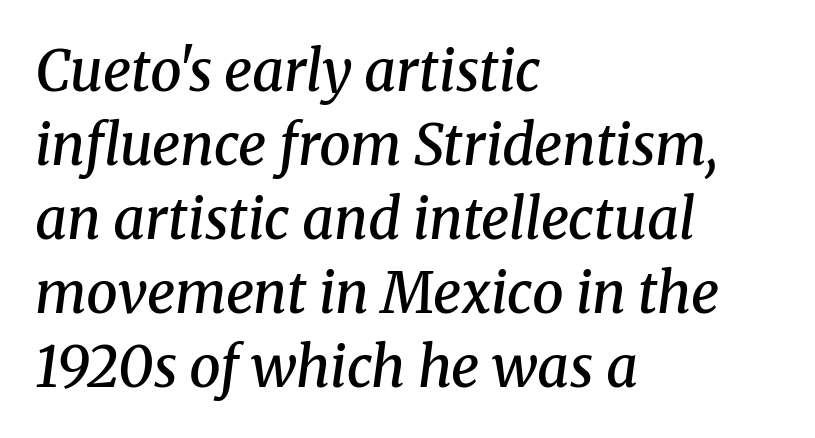
Does the weight exceed regular? Yes, but only to semibold. Line spacing here is normal. Posture: slanted. Font category for this specimen: serif. In CSS terms this would be text-align: left. The letterforms sit shoulder to shoulder at normal distance.
